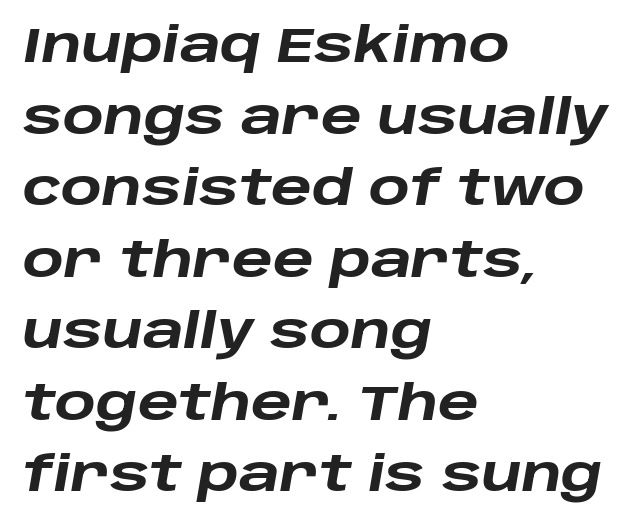
{"italic": "yes", "lean": "right", "slant_degrees": 10, "bold": "yes", "weight": "heavy", "width": "wide", "stroke_contrast": "low", "x_height": "large", "monospaced": "no", "underline": "no", "align": "left", "line_spacing": "normal", "line_spacing_ratio": 1.49, "letter_spacing": "normal", "letter_spacing_em": 0.0, "glyph_px": 48}
